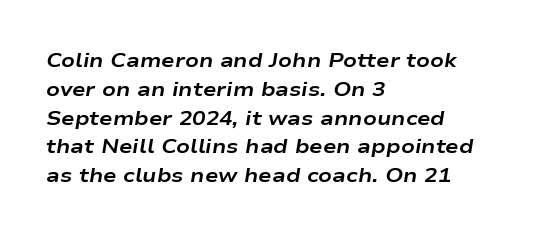
The image shows 20 px bold type, italic (leaning right); set left-aligned, normal line spacing (1.44x), normal letter spacing, not underlined.
